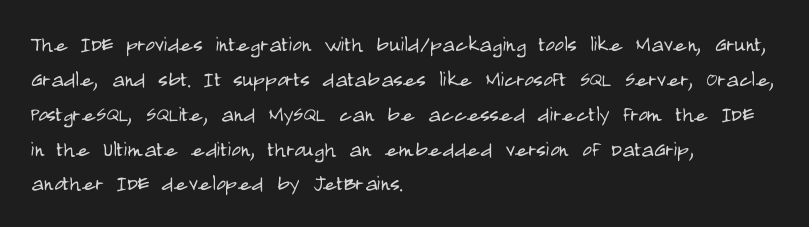
{"italic": "no", "bold": "no", "underline": "no", "align": "left", "line_spacing": "normal", "line_spacing_ratio": 1.34, "letter_spacing": "normal", "letter_spacing_em": 0.0, "glyph_px": 26}
